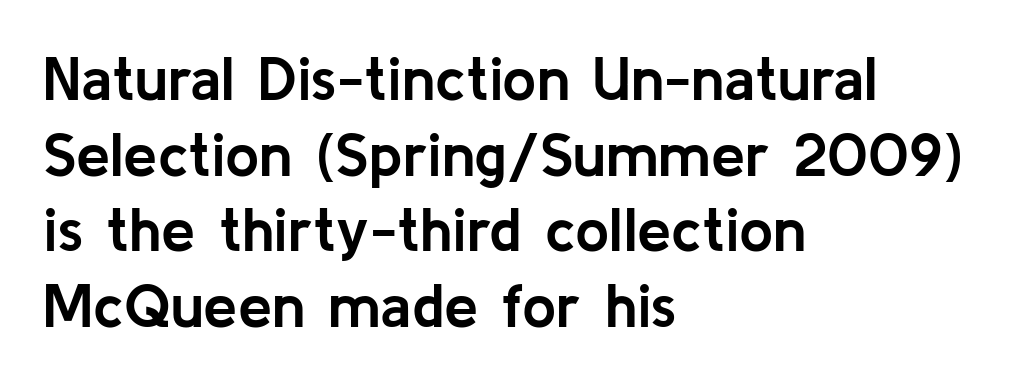
Q: Is the text bold? A: Yes.
Q: Is the text italic (slanted)? A: No, it is upright.
Q: Is the typeface a serif or a sans-serif typeface? A: Sans-serif.
Q: Is the text underlined? A: No.
Q: How is the paragraph aligned? A: Left-aligned.
Q: Is the spacing between letters normal or unusually wide? A: Normal.
Q: Width (condensed, normal, or wide)? A: Normal.
Q: Stroke contrast? A: Low.
Q: x-height? A: Medium.
Q: Monospaced? A: No.
